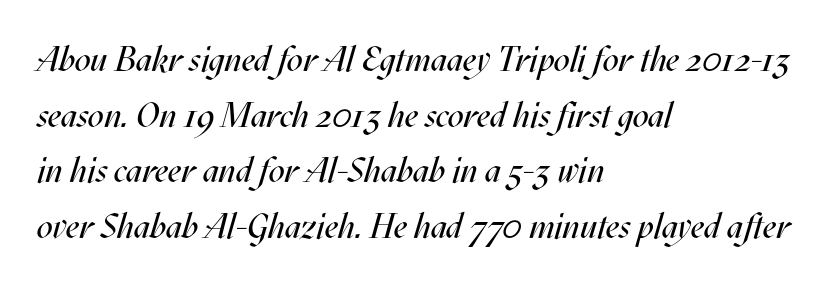
Character widths vary here, with narrow letters taking less room than wide ones. Notice how descenders clear the ascenders below comfortably — that's standard leading. Spacing between characters is what you'd get straight out of the box. Heaviness? Minimal to ordinary, like unemphasized prose. Characters are canted at an angle relative to the baseline's perpendicular.
